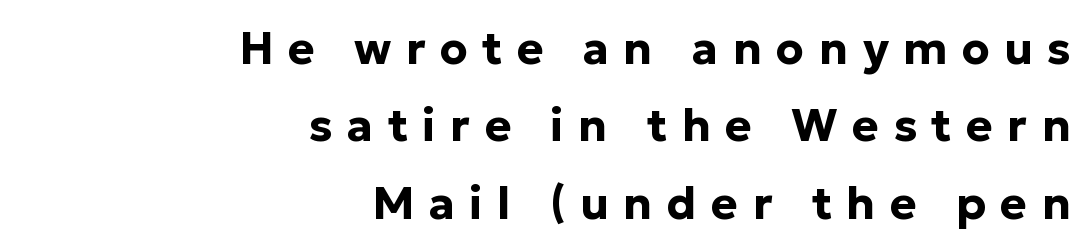
Q: Is the text bold? A: Yes.
Q: Is the text italic (slanted)? A: No, it is upright.
Q: Is the typeface a serif or a sans-serif typeface? A: Sans-serif.
Q: Is the text underlined? A: No.
Q: How is the paragraph aligned? A: Right-aligned.
Q: Is the spacing between letters normal or unusually wide? A: Unusually wide.
Q: Width (condensed, normal, or wide)? A: Normal.
Q: Stroke contrast? A: Low.
Q: x-height? A: Medium.
Q: Monospaced? A: No.
